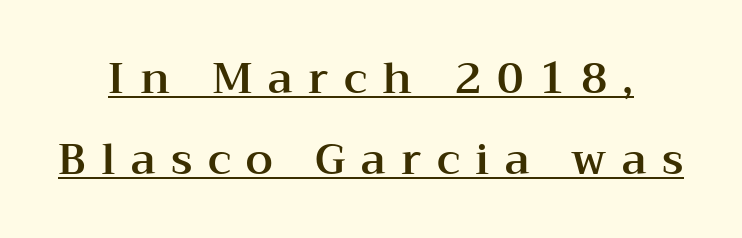
Q: Is the text italic (slanted)? A: No, it is upright.
Q: Is the typeface a serif or a sans-serif typeface? A: Serif.
Q: Is the text underlined? A: Yes.
Q: Is the spacing between letters normal or unusually wide? A: Unusually wide.
Q: Width (condensed, normal, or wide)? A: Wide.
Q: Stroke contrast? A: Medium.
Q: x-height? A: Medium.
Q: Monospaced? A: No.
